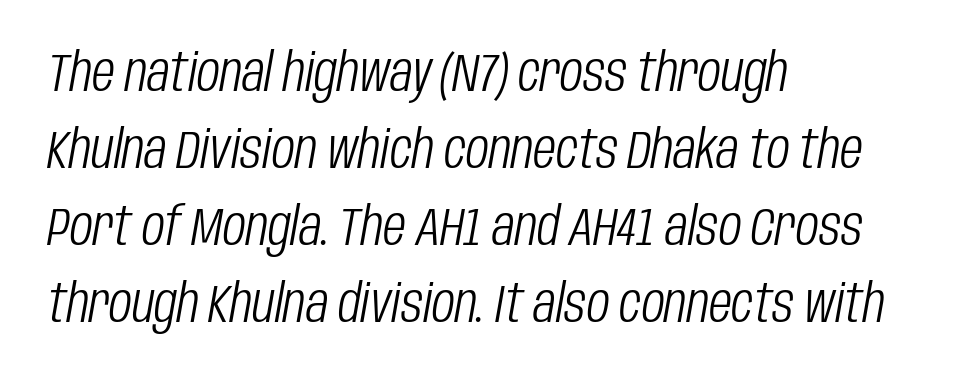
Q: Is the text bold? A: No.
Q: Is the text italic (slanted)? A: Yes, it leans right by about 10 degrees.
Q: Is the text underlined? A: No.
Q: How is the paragraph aligned? A: Left-aligned.
Q: Is the spacing between letters normal or unusually wide? A: Normal.
Q: Is the spacing between lines tight, normal or loose? A: Normal.
Q: Width (condensed, normal, or wide)? A: Condensed.
Q: Stroke contrast? A: Low.
Q: x-height? A: Large.
Q: Monospaced? A: No.
